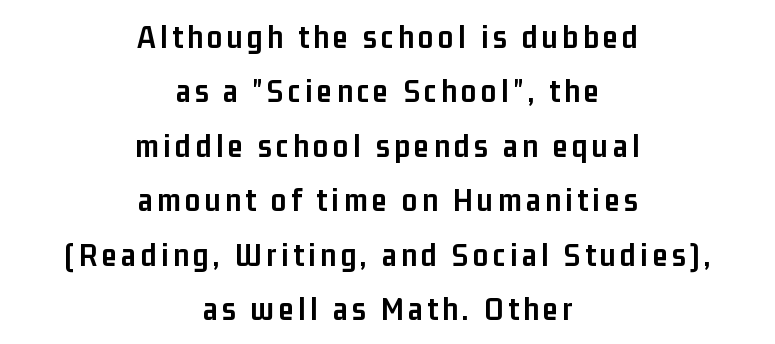
Q: Is the text bold? A: Yes.
Q: Is the text italic (slanted)? A: No, it is upright.
Q: Is the typeface a serif or a sans-serif typeface? A: Sans-serif.
Q: Is the text underlined? A: No.
Q: How is the paragraph aligned? A: Centered.
Q: Is the spacing between lines tight, normal or loose? A: Normal.
Q: Width (condensed, normal, or wide)? A: Condensed.
Q: Stroke contrast? A: Low.
Q: x-height? A: Medium.
Q: Monospaced? A: No.
